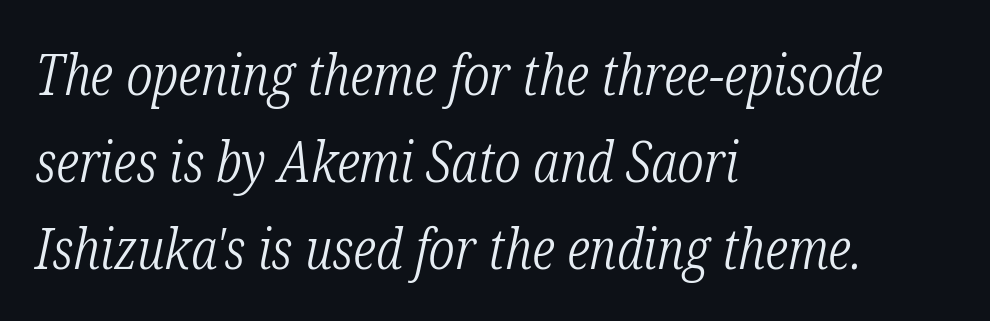
Q: Is the text bold? A: No.
Q: Is the text italic (slanted)? A: Yes, it leans right by about 12 degrees.
Q: Is the typeface a serif or a sans-serif typeface? A: Serif.
Q: Is the text underlined? A: No.
Q: How is the paragraph aligned? A: Left-aligned.
Q: Is the spacing between letters normal or unusually wide? A: Normal.
Q: Is the spacing between lines tight, normal or loose? A: Normal.
Q: Width (condensed, normal, or wide)? A: Condensed.
Q: Stroke contrast? A: Low.
Q: x-height? A: Medium.
Q: Monospaced? A: No.
